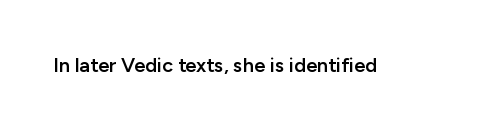
The image shows 20 px text type, upright; set normal letter spacing, not underlined.
